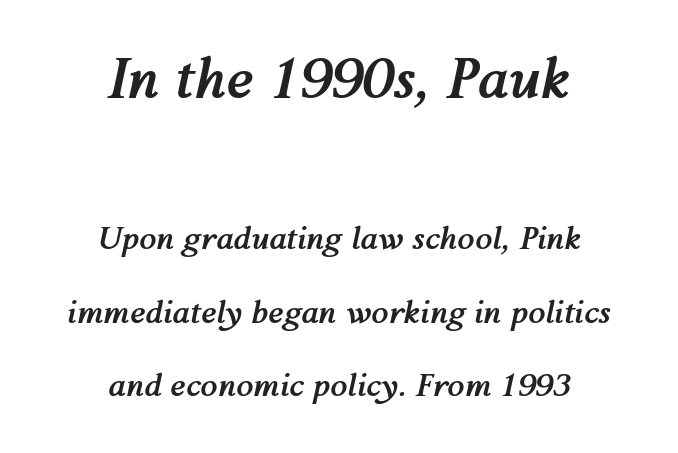
Q: Is the text bold? A: Yes.
Q: Is the text italic (slanted)? A: Yes, it leans right by about 12 degrees.
Q: Is the text underlined? A: No.
Q: How is the paragraph aligned? A: Centered.
Q: Is the spacing between letters normal or unusually wide? A: Normal.
Q: Is the spacing between lines tight, normal or loose? A: Loose.
Q: Which block of text is set in a larger size, the first (top) or the second (bottom)? A: The first (top) one.
Q: Width (condensed, normal, or wide)? A: Normal.
Q: Stroke contrast? A: Medium.
Q: x-height? A: Medium.
Q: Monospaced? A: No.
